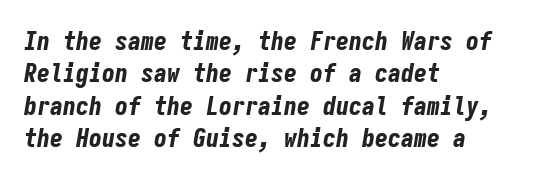
The font's italic variant was chosen for this text. You could call the tracking neutral — neither tight nor loose. The sample has been set heavy, in full bold. Reading down the block, your eye returns to a fixed left position each line. Interline gaps are of average width in this sample. The foot of each line stays bare and open.
